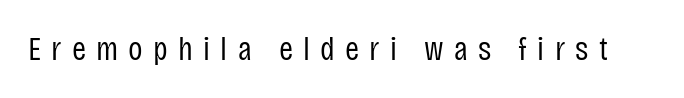
Q: Is the text bold? A: No.
Q: Is the text italic (slanted)? A: No, it is upright.
Q: Is the typeface a serif or a sans-serif typeface? A: Sans-serif.
Q: Is the text underlined? A: No.
Q: Is the spacing between letters normal or unusually wide? A: Unusually wide.
Q: Width (condensed, normal, or wide)? A: Condensed.
Q: Stroke contrast? A: Low.
Q: x-height? A: Large.
Q: Monospaced? A: No.
